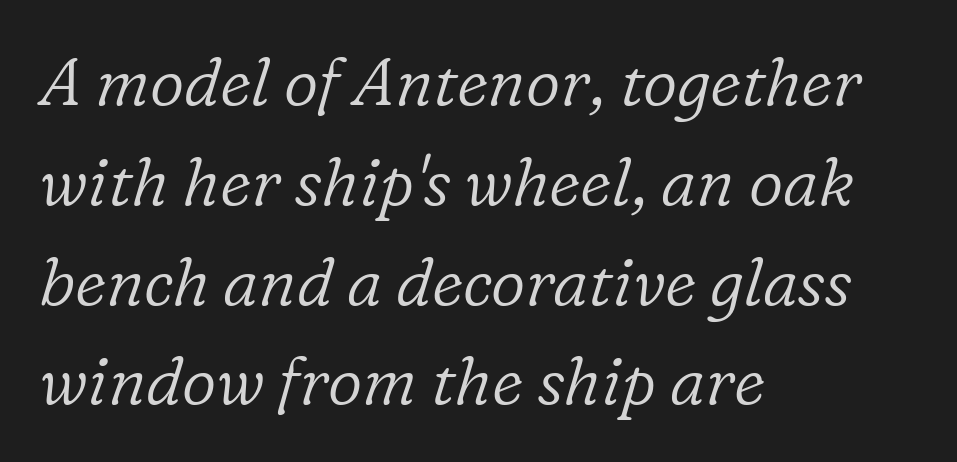
{"serif": "yes", "italic": "yes", "lean": "right", "slant_degrees": 16, "bold": "no", "weight": "light", "width": "normal", "stroke_contrast": "low", "x_height": "medium", "monospaced": "no", "underline": "no", "align": "left", "line_spacing": "normal", "line_spacing_ratio": 1.49, "letter_spacing": "normal", "letter_spacing_em": 0.0, "glyph_px": 67}
